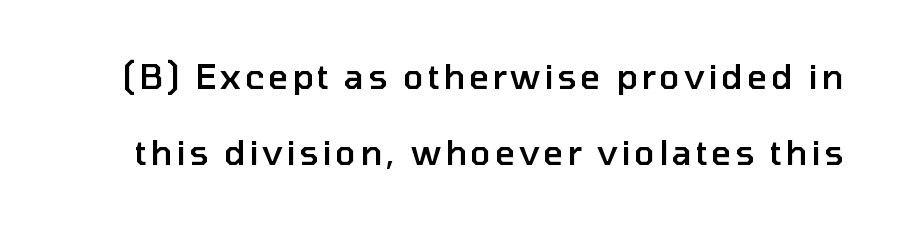
The designer dialed line spacing up above the default. Type without underlining. Think of a printed novel: that variable character pitch is what you see here. Nothing sits at the stroke ends, so this counts as sans-serif. The font is running at a semibold setting, under full bold.
